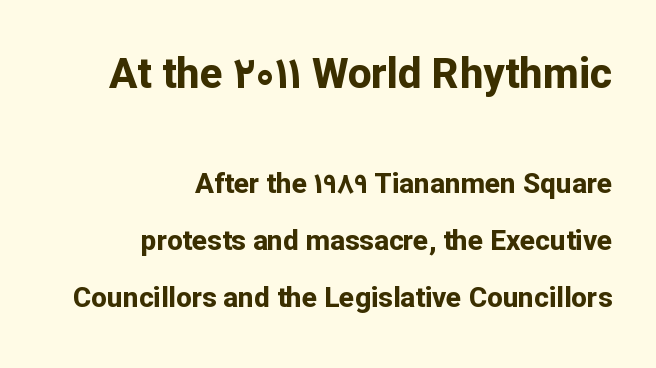
This is the regular roman posture of the typeface. Leftover space on each line is placed entirely before the opening word. Does the leading feel generous? Absolutely, it's lavish. What kind of face is this? One without serifs — a sans. Here the designer chose a conventional face with non-uniform glyph widths. Weight: bold.
